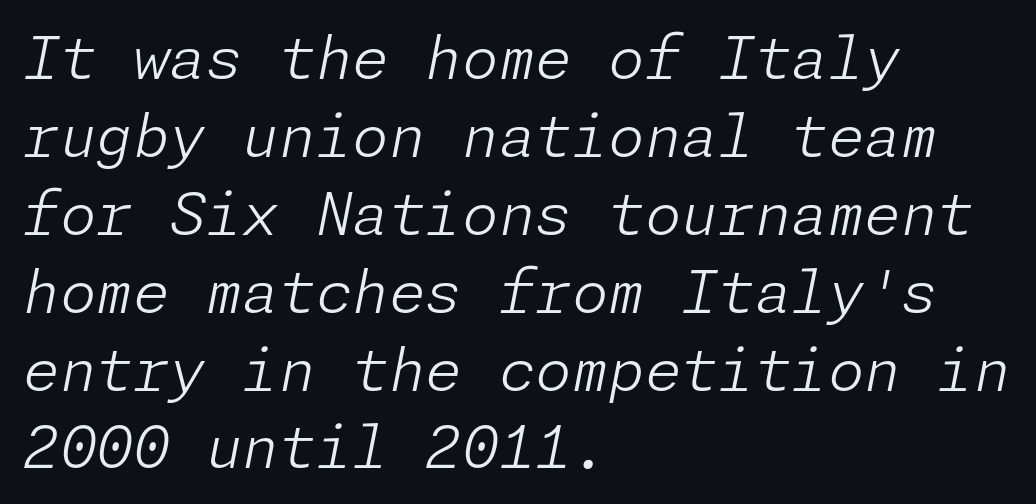
Q: Is the text bold? A: No.
Q: Is the text italic (slanted)? A: Yes, it leans right by about 11 degrees.
Q: Is the text underlined? A: No.
Q: How is the paragraph aligned? A: Left-aligned.
Q: Is the spacing between letters normal or unusually wide? A: Normal.
Q: Is the spacing between lines tight, normal or loose? A: Normal.
Q: Width (condensed, normal, or wide)? A: Normal.
Q: Stroke contrast? A: Low.
Q: x-height? A: Medium.
